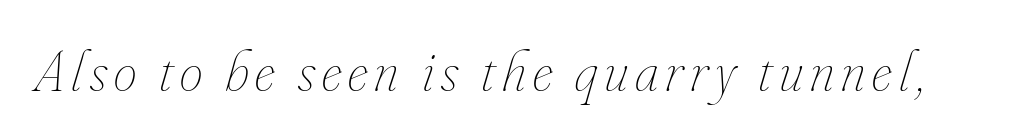
Looks like regular typesetting: each glyph gets only the width it needs. Weight: in the light-to-regular range. Letters rest on an invisible, unmarked baseline. Slant detected: the letters are inclined.
